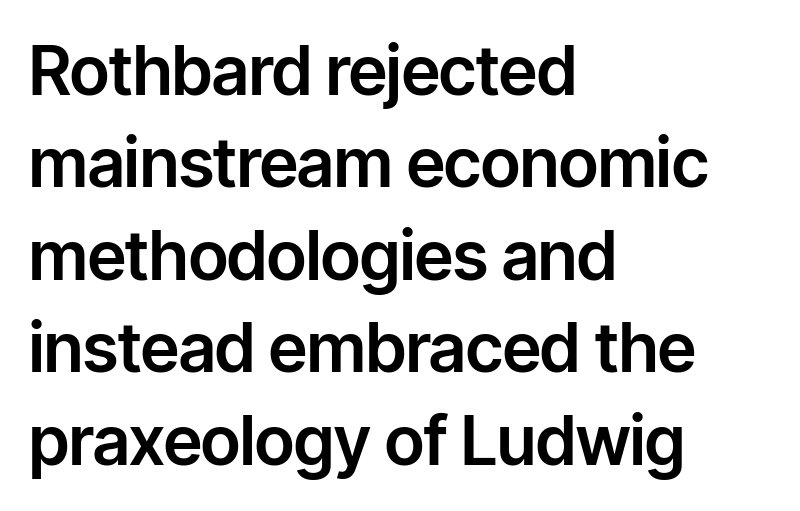
Q: Is the text italic (slanted)? A: No, it is upright.
Q: Is the typeface a serif or a sans-serif typeface? A: Sans-serif.
Q: Is the text underlined? A: No.
Q: How is the paragraph aligned? A: Left-aligned.
Q: Is the spacing between letters normal or unusually wide? A: Normal.
Q: Is the spacing between lines tight, normal or loose? A: Normal.
Q: Width (condensed, normal, or wide)? A: Normal.
Q: Stroke contrast? A: Low.
Q: x-height? A: Medium.
Q: Monospaced? A: No.
